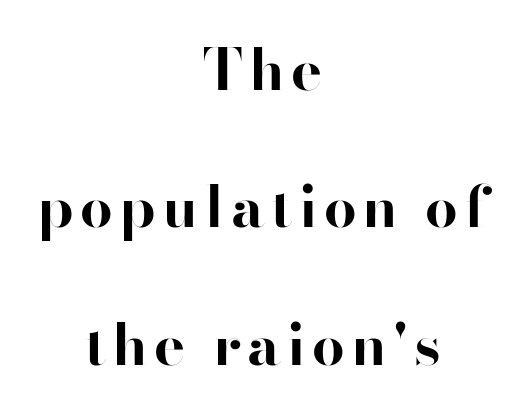
Every character sits straight up, as roman type does. The passage shown is emphatically bold. The space between consecutive lines is lavish. Words float on clear page, feet unadorned. The glyphs in this specimen are sans serif. The paragraph shown floats in the horizontal middle.
